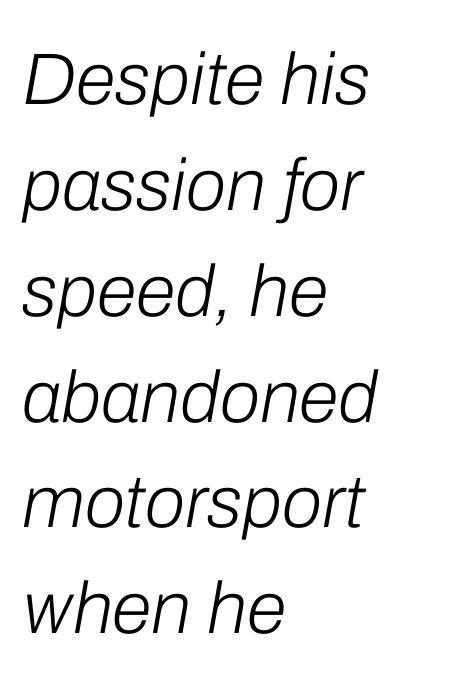
The image shows 73 px light type, italic (leaning right); set left-aligned, normal line spacing (1.45x), normal letter spacing, not underlined; low stroke contrast and a medium x-height.
